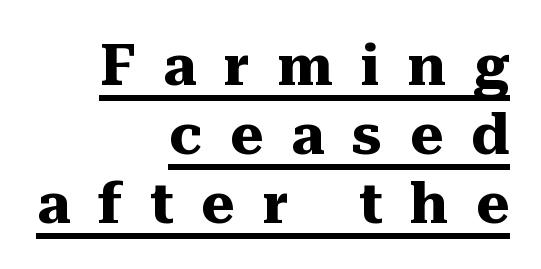
{"serif": "yes", "italic": "no", "bold": "yes", "weight": "heavy", "width": "normal", "stroke_contrast": "medium", "x_height": "medium", "monospaced": "no", "underline": "yes", "align": "right", "line_spacing_ratio": 1.21, "letter_spacing": "wide", "letter_spacing_em": 0.49, "glyph_px": 57}
